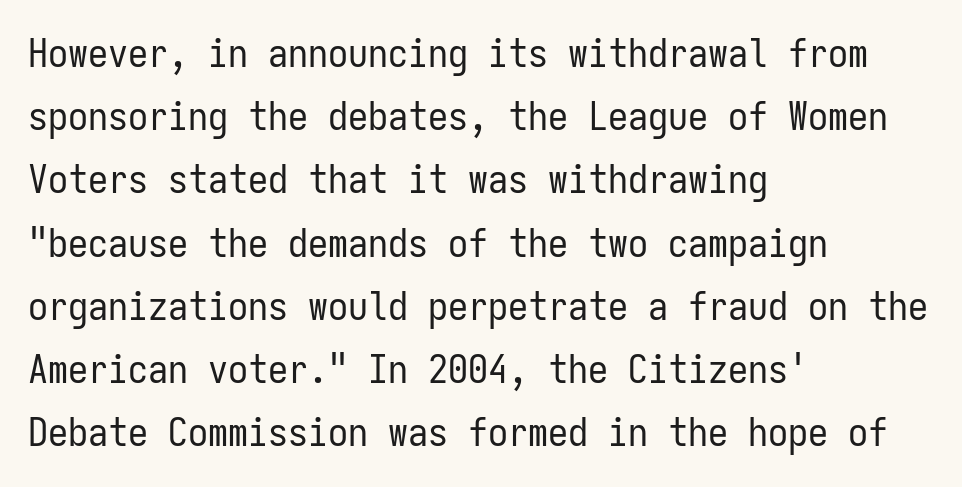
If you measured baseline to baseline, you'd find a middling distance. Rendered with straight, roman letterforms. Layout note: lines flush left. Think of a typewriter: that constant character pitch is what you see here.
